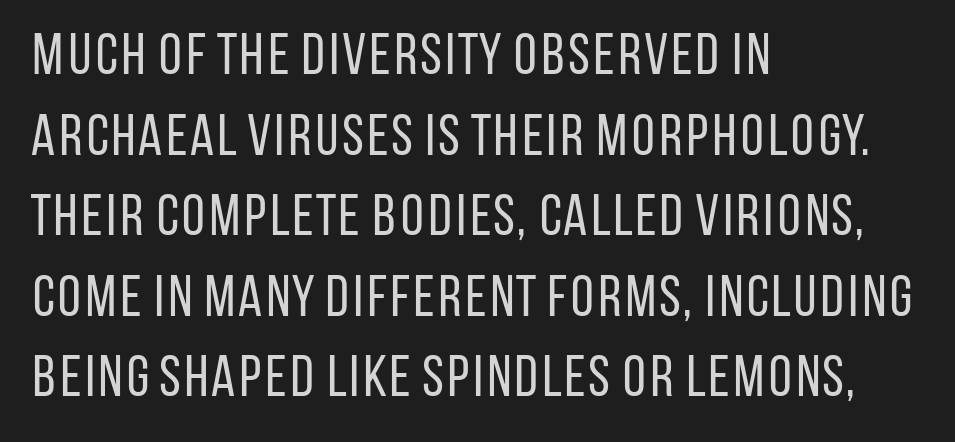
{"serif": "no", "italic": "no", "bold": "no", "weight": "regular", "width": "condensed", "stroke_contrast": "low", "x_height": "large", "monospaced": "no", "underline": "no", "align": "left", "line_spacing": "normal", "line_spacing_ratio": 1.39, "letter_spacing": "normal", "letter_spacing_em": 0.0, "glyph_px": 58}
